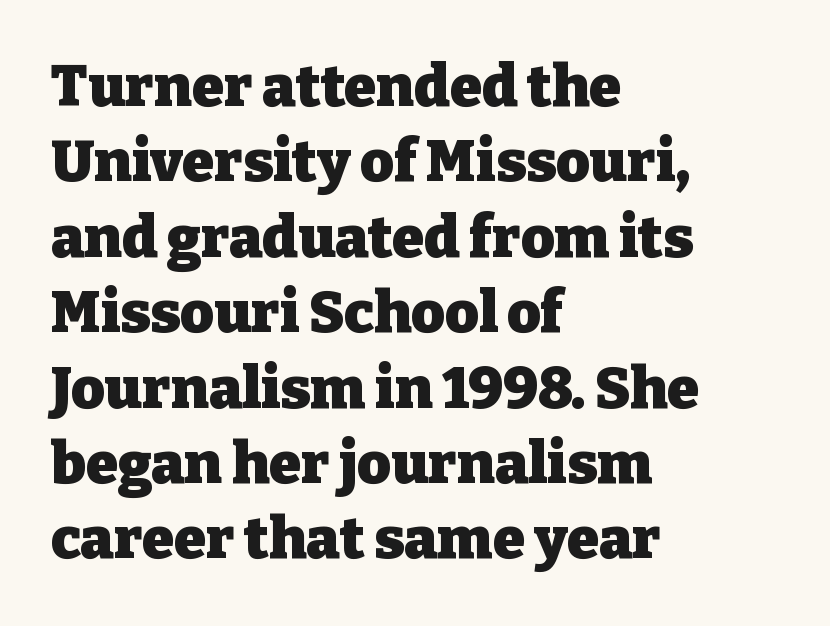
The image shows 58 px heavy serif type, upright; set left-aligned, normal line spacing (1.3x), normal letter spacing, not underlined; low stroke contrast and a medium x-height.
